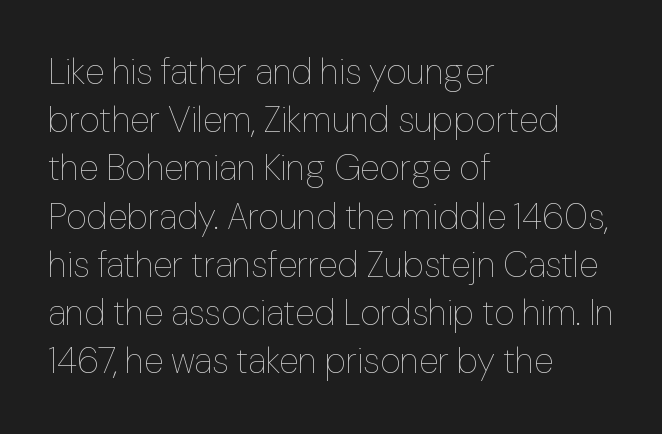
Q: Is the text bold? A: No.
Q: Is the text italic (slanted)? A: No, it is upright.
Q: Is the text underlined? A: No.
Q: How is the paragraph aligned? A: Left-aligned.
Q: Is the spacing between letters normal or unusually wide? A: Normal.
Q: Is the spacing between lines tight, normal or loose? A: Normal.
Q: Width (condensed, normal, or wide)? A: Normal.
Q: Stroke contrast? A: Low.
Q: x-height? A: Medium.
Q: Monospaced? A: No.
